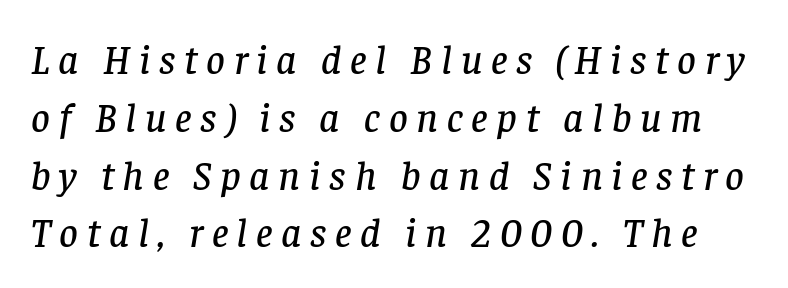
The words here are not underlined. Successive baselines arrive at the customary interval. Display-style spreading of the glyphs; the letterfit is very open. The typeface chosen for these lines features serifs. Does the lettering tilt? It does — this is italic.
